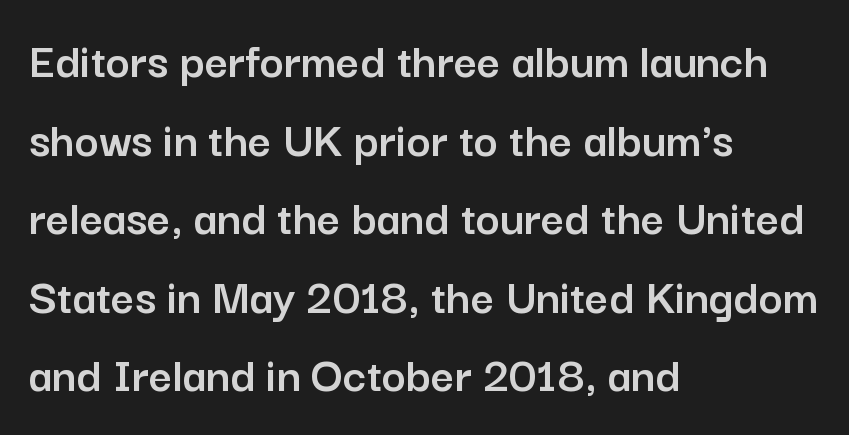
Q: Is the text italic (slanted)? A: No, it is upright.
Q: Is the typeface a serif or a sans-serif typeface? A: Sans-serif.
Q: Is the text underlined? A: No.
Q: How is the paragraph aligned? A: Left-aligned.
Q: Is the spacing between letters normal or unusually wide? A: Normal.
Q: Is the spacing between lines tight, normal or loose? A: Normal.
Q: Width (condensed, normal, or wide)? A: Normal.
Q: Stroke contrast? A: Low.
Q: x-height? A: Medium.
Q: Monospaced? A: No.
